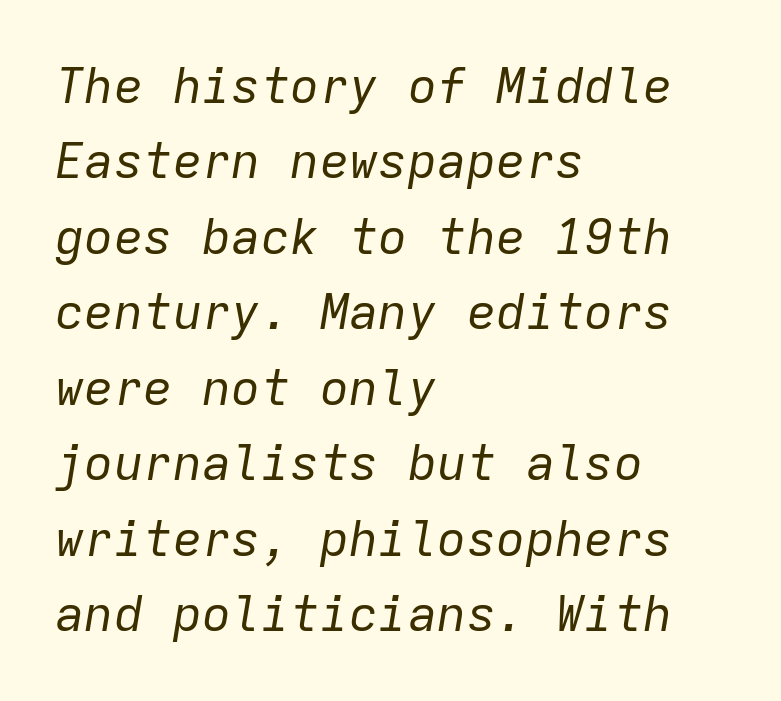
The image shows 49 px regular-weight type, italic (leaning right), monospaced; set left-aligned, normal line spacing (1.54x), normal letter spacing, not underlined; low stroke contrast and a medium x-height.
